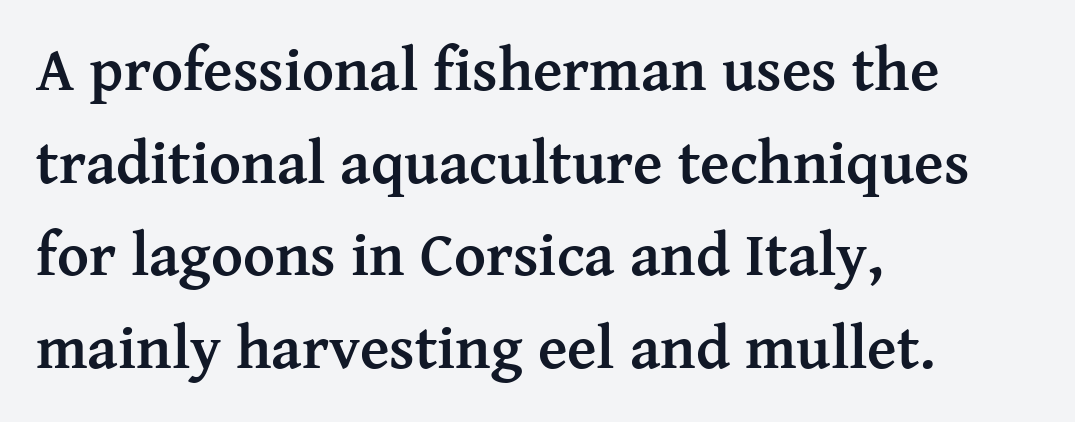
Q: Is the text bold? A: Yes.
Q: Is the text italic (slanted)? A: No, it is upright.
Q: Is the typeface a serif or a sans-serif typeface? A: Serif.
Q: Is the text underlined? A: No.
Q: How is the paragraph aligned? A: Left-aligned.
Q: Is the spacing between letters normal or unusually wide? A: Normal.
Q: Is the spacing between lines tight, normal or loose? A: Normal.
Q: Width (condensed, normal, or wide)? A: Normal.
Q: Stroke contrast? A: Medium.
Q: x-height? A: Medium.
Q: Monospaced? A: No.
